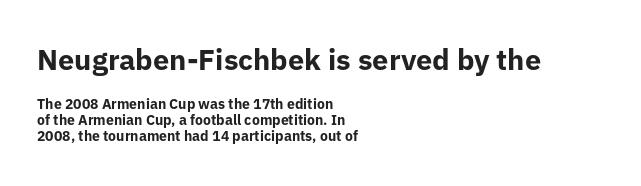
Q: Is the text bold? A: Yes.
Q: Is the text italic (slanted)? A: No, it is upright.
Q: Is the typeface a serif or a sans-serif typeface? A: Sans-serif.
Q: Is the text underlined? A: No.
Q: How is the paragraph aligned? A: Left-aligned.
Q: Is the spacing between letters normal or unusually wide? A: Normal.
Q: Is the spacing between lines tight, normal or loose? A: Tight.
Q: Which block of text is set in a larger size, the first (top) or the second (bottom)? A: The first (top) one.
Q: Width (condensed, normal, or wide)? A: Normal.
Q: Stroke contrast? A: Low.
Q: x-height? A: Medium.
Q: Monospaced? A: No.
